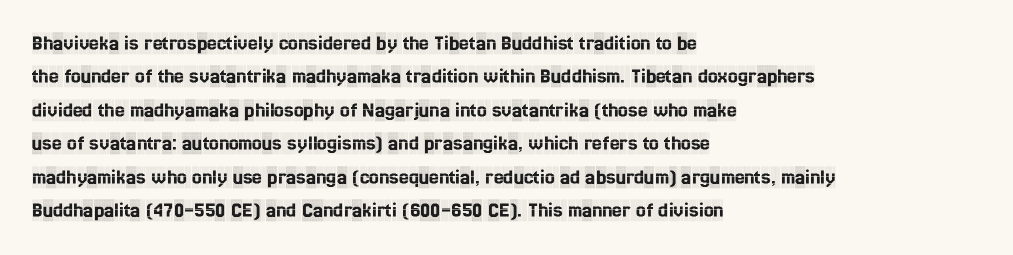
The image shows 22 px text type, upright; set left-aligned, normal line spacing (1.52x), normal letter spacing, not underlined.
